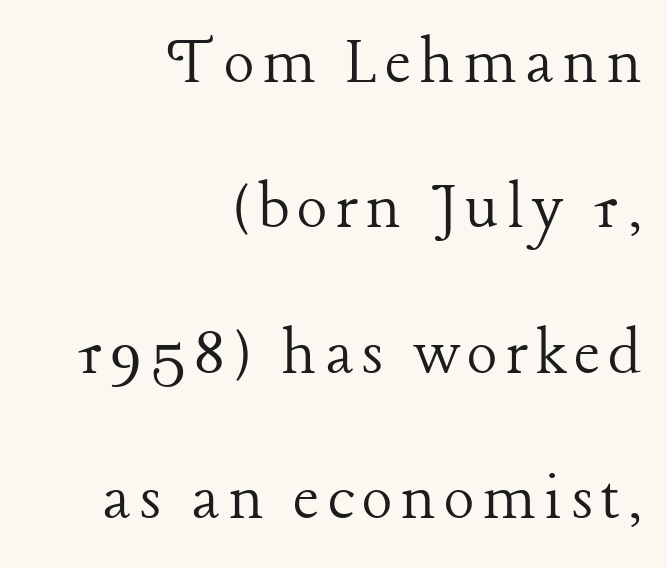
{"serif": "yes", "italic": "no", "bold": "no", "weight": "light", "width": "normal", "stroke_contrast": "low", "x_height": "medium", "monospaced": "no", "underline": "no", "align": "right", "line_spacing": "loose", "line_spacing_ratio": 2.02, "glyph_px": 72}
